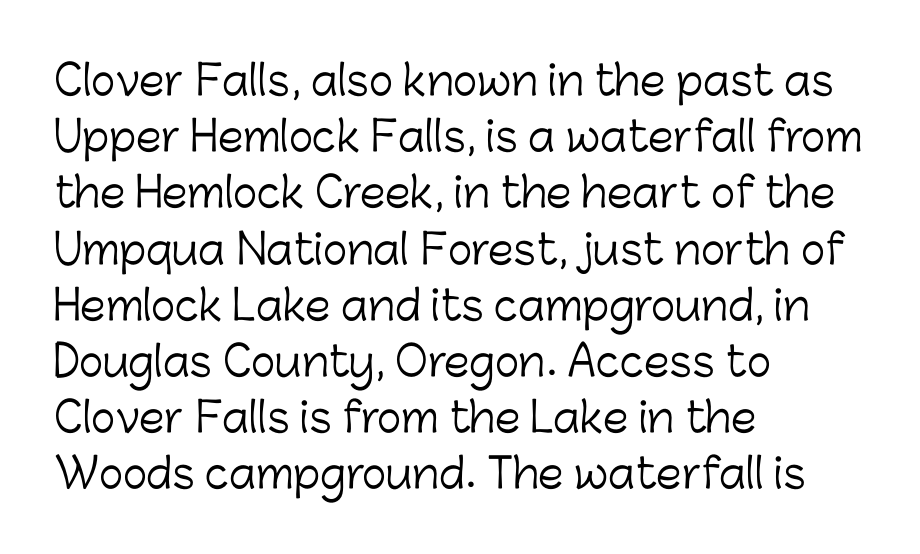
{"serif": "no", "italic": "no", "bold": "no", "weight": "light", "width": "normal", "stroke_contrast": "low", "x_height": "medium", "monospaced": "no", "underline": "no", "align": "left", "line_spacing": "normal", "line_spacing_ratio": 1.37, "letter_spacing": "normal", "letter_spacing_em": 0.0, "glyph_px": 41}
